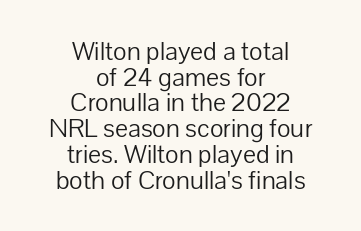
{"italic": "no", "bold": "no", "underline": "no", "align": "center", "line_spacing": "tight", "line_spacing_ratio": 0.99, "letter_spacing": "normal", "letter_spacing_em": 0.0, "glyph_px": 26}
